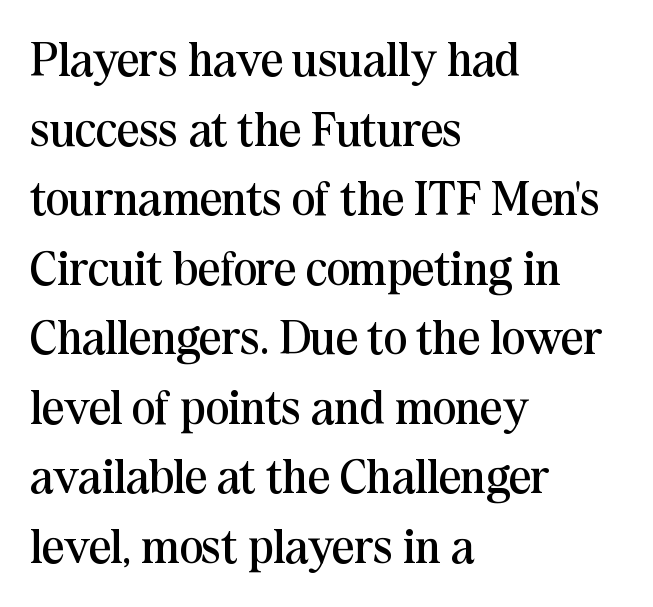
Q: Is the text bold? A: No.
Q: Is the text italic (slanted)? A: No, it is upright.
Q: Is the typeface a serif or a sans-serif typeface? A: Serif.
Q: Is the text underlined? A: No.
Q: How is the paragraph aligned? A: Left-aligned.
Q: Is the spacing between letters normal or unusually wide? A: Normal.
Q: Is the spacing between lines tight, normal or loose? A: Normal.
Q: Width (condensed, normal, or wide)? A: Normal.
Q: Stroke contrast? A: Medium.
Q: x-height? A: Medium.
Q: Monospaced? A: No.
